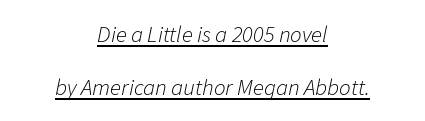
The image shows 23 px text type, italic (leaning right); set centered, loose line spacing (2.3x), normal letter spacing, underlined.
